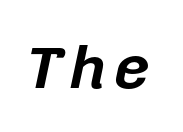
{"italic": "yes", "lean": "right", "slant_degrees": 12, "bold": "yes", "weight": "bold", "width": "normal", "stroke_contrast": "low", "x_height": "medium", "monospaced": "no", "underline": "no", "glyph_px": 61}
